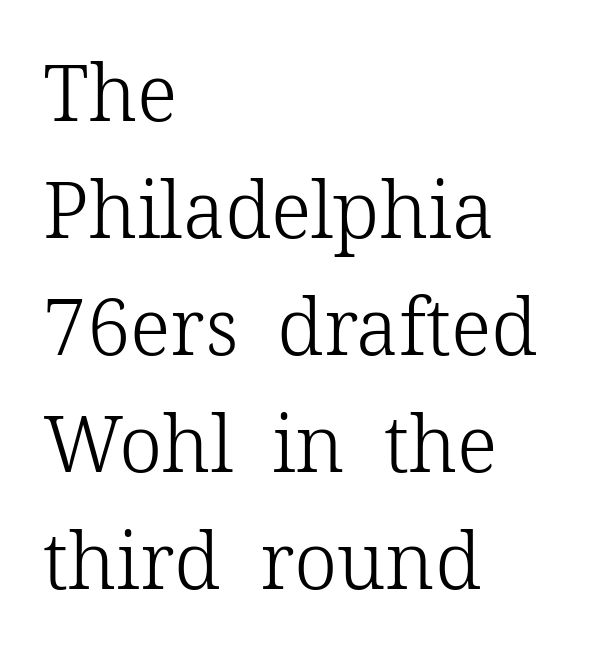
The image shows 78 px light serif type, upright; set left-aligned, normal line spacing (1.5x), normal letter spacing, not underlined; low stroke contrast and a medium x-height.
